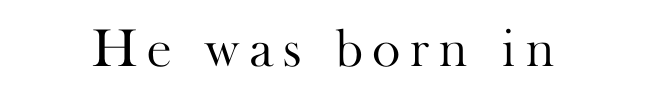
Q: Is the text bold? A: No.
Q: Is the text italic (slanted)? A: No, it is upright.
Q: Is the typeface a serif or a sans-serif typeface? A: Serif.
Q: Is the text underlined? A: No.
Q: Width (condensed, normal, or wide)? A: Normal.
Q: Stroke contrast? A: High.
Q: x-height? A: Small.
Q: Monospaced? A: No.
